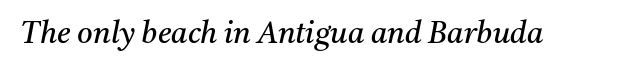
Q: Is the text bold? A: No.
Q: Is the text italic (slanted)? A: Yes, it leans right by about 11 degrees.
Q: Is the typeface a serif or a sans-serif typeface? A: Serif.
Q: Is the text underlined? A: No.
Q: Is the spacing between letters normal or unusually wide? A: Normal.
Q: Width (condensed, normal, or wide)? A: Normal.
Q: Stroke contrast? A: Medium.
Q: x-height? A: Medium.
Q: Monospaced? A: No.
